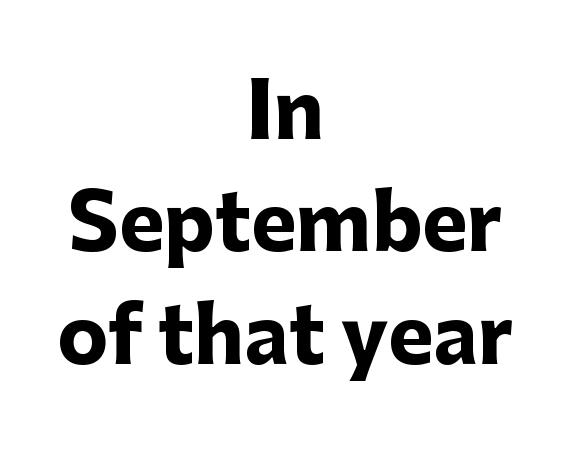
The image shows 76 px heavy sans-serif type, upright; set centered, normal line spacing (1.48x), normal letter spacing, not underlined; low stroke contrast and a medium x-height.
